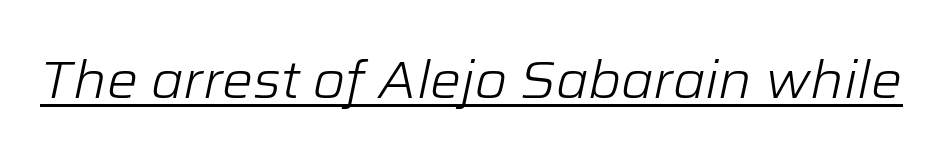
The line texture is even and compact thanks to regular tracking. The passage shown leans; its letterforms are oblique. Varying glyph widths throughout — classic text-font behaviour. Compared with undecorated copy, this sample adds a rule below the words. The passage shown is not bold in any degree.
